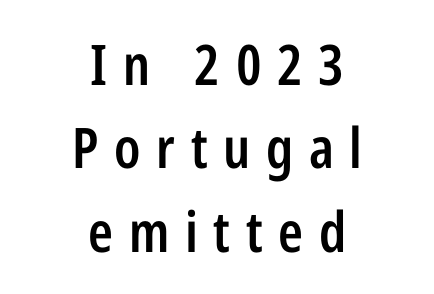
{"serif": "no", "italic": "no", "bold": "semi", "weight": "semibold", "width": "condensed", "stroke_contrast": "low", "x_height": "medium", "monospaced": "no", "underline": "no", "align": "center", "line_spacing": "normal", "line_spacing_ratio": 1.49, "letter_spacing": "wide", "letter_spacing_em": 0.28, "glyph_px": 56}
